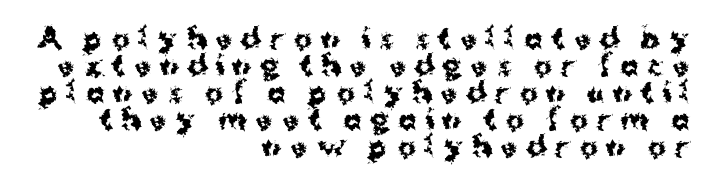
The image shows 27 px bold type, upright; set right-aligned, tight line spacing (1.0x), unusually wide letter spacing (+0.33 em), not underlined.
